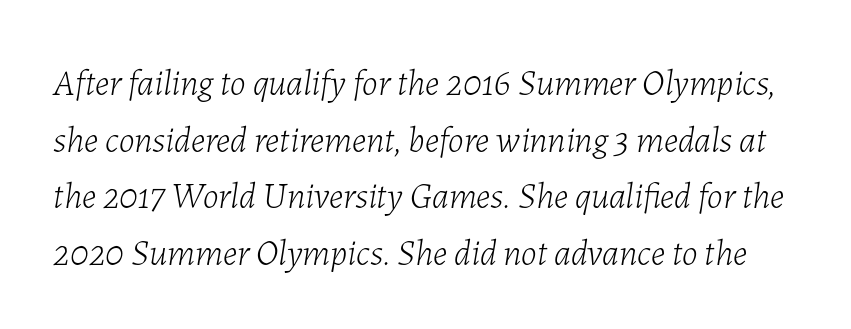
Q: Is the text bold? A: No.
Q: Is the text italic (slanted)? A: Yes, it leans right by about 7 degrees.
Q: Is the text underlined? A: No.
Q: Is the spacing between letters normal or unusually wide? A: Normal.
Q: Is the spacing between lines tight, normal or loose? A: Normal.
Q: Width (condensed, normal, or wide)? A: Normal.
Q: Stroke contrast? A: Low.
Q: x-height? A: Medium.
Q: Monospaced? A: No.
